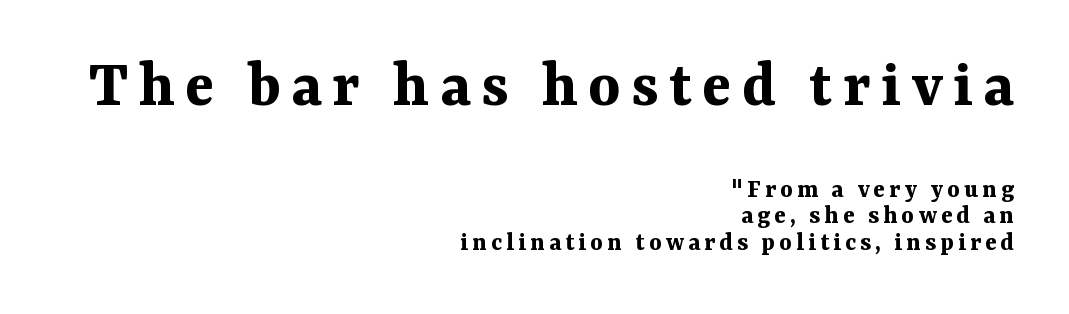
Every letter is thick-stroked: bold, no question. Visually, the top section dominates because its glyphs are scaled up. Quick note: not italic, upright. The typeface chosen for these lines features serifs. Baseline-to-baseline distance is barely more than the letter height.
